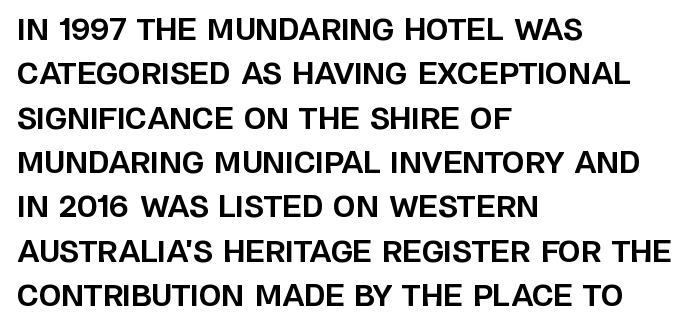
{"serif": "no", "italic": "no", "bold": "yes", "weight": "bold", "width": "normal", "stroke_contrast": "low", "x_height": "large", "monospaced": "no", "underline": "no", "align": "left", "line_spacing": "normal", "line_spacing_ratio": 1.53, "letter_spacing": "normal", "letter_spacing_em": 0.0, "glyph_px": 29}
